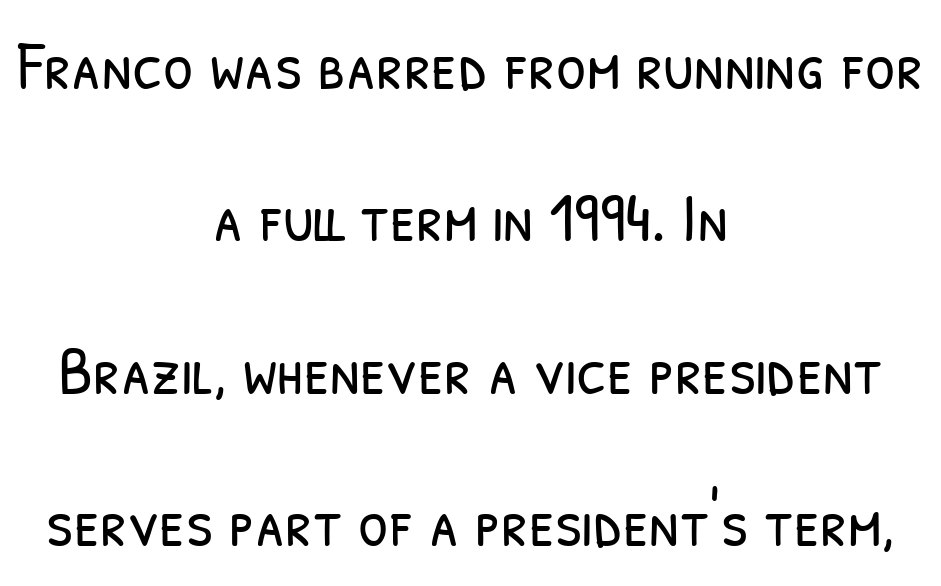
The image shows 69 px light, condensed sans-serif type; set centered, loose line spacing (2.21x), normal letter spacing, not underlined; low stroke contrast and a medium x-height.
